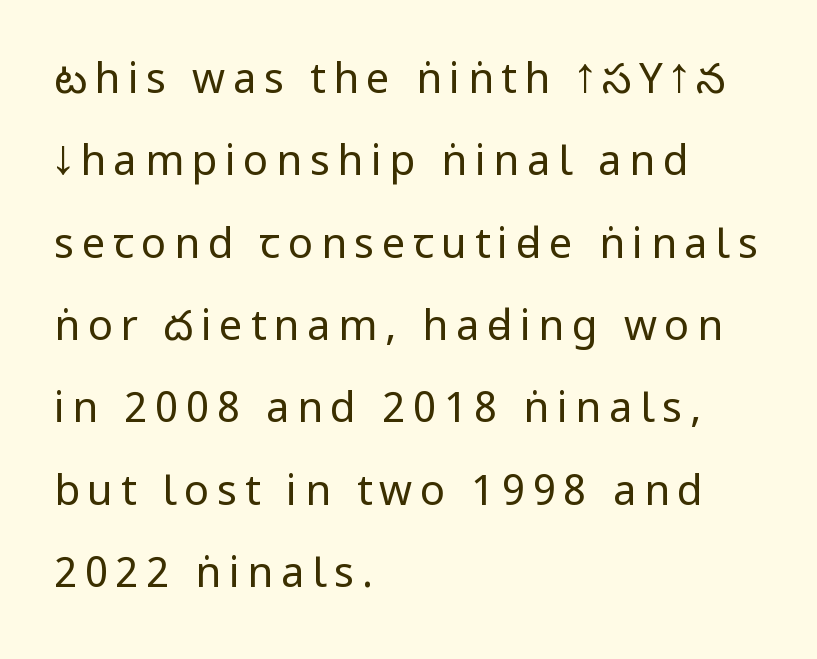
A typesetter would call this proportional, since set widths differ per character. The specimen omits any rule beneath the text block's lines. Baseline-to-baseline distance is far greater than the letter height. Which margin do the lines hug? The left one — the right edge is uneven. The passage shown is not bold in any degree.
